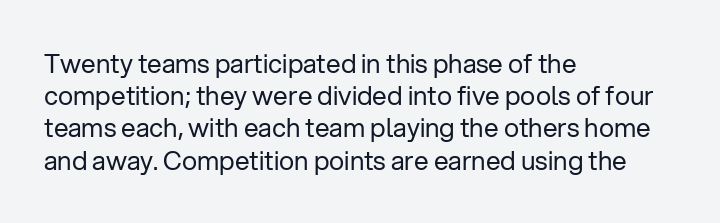
{"italic": "no", "bold": "no", "underline": "no", "align": "left", "line_spacing_ratio": 1.24, "letter_spacing": "normal", "letter_spacing_em": 0.0, "glyph_px": 26}
